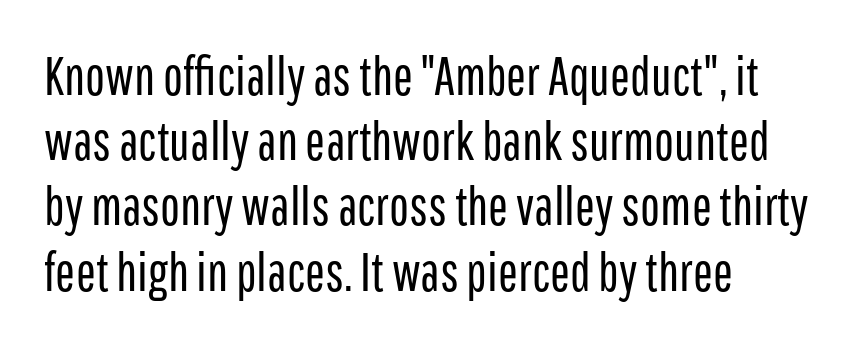
Q: Is the text bold? A: No.
Q: Is the text italic (slanted)? A: No, it is upright.
Q: Is the typeface a serif or a sans-serif typeface? A: Sans-serif.
Q: Is the text underlined? A: No.
Q: How is the paragraph aligned? A: Left-aligned.
Q: Is the spacing between letters normal or unusually wide? A: Normal.
Q: Width (condensed, normal, or wide)? A: Condensed.
Q: Stroke contrast? A: Low.
Q: x-height? A: Medium.
Q: Monospaced? A: No.
